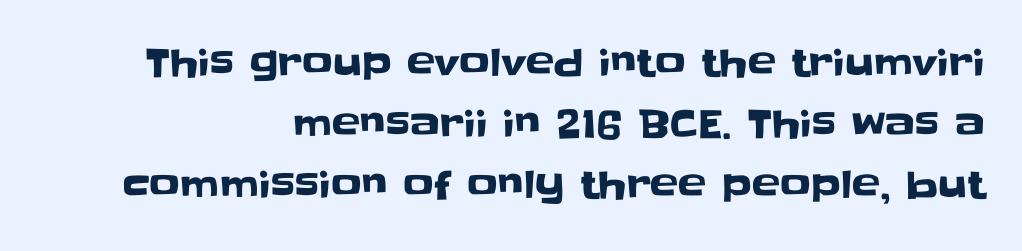
Is this a fixed-width face? No — the glyphs have proportional, varying widths. Is the letter spacing exaggerated? No — it looks like the ordinary default. The block of text has a typical density, with ordinary space between rows. Has an underline been added? It has not. The font family rendered here belongs to the sans-serif group. These lines were composed using upright roman letters.
